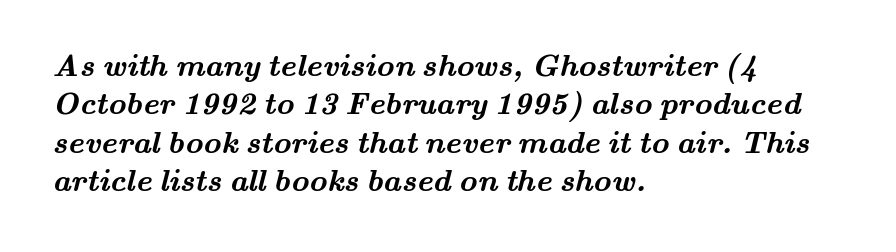
The gap between lines stays unmarked. All the whitespace from short lines collects on the right. Each letter keeps its own natural width here, so spacing adapts to shape. The typeface chosen for these lines features serifs.
